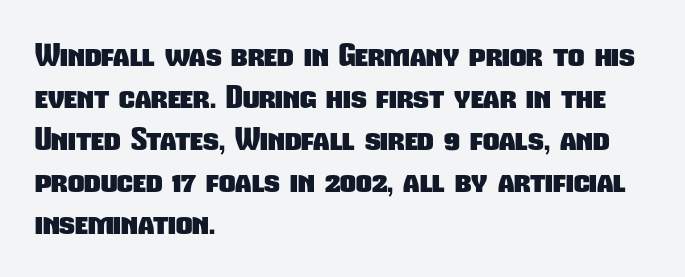
Q: Is the text bold? A: Yes.
Q: Is the typeface a serif or a sans-serif typeface? A: Sans-serif.
Q: Is the text underlined? A: No.
Q: How is the paragraph aligned? A: Left-aligned.
Q: Is the spacing between letters normal or unusually wide? A: Normal.
Q: Is the spacing between lines tight, normal or loose? A: Normal.
Q: Width (condensed, normal, or wide)? A: Condensed.
Q: Stroke contrast? A: Low.
Q: x-height? A: Medium.
Q: Monospaced? A: No.
